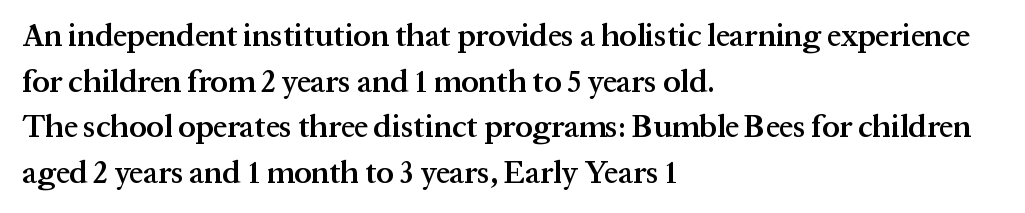
{"serif": "yes", "italic": "no", "bold": "semi", "weight": "semibold", "width": "normal", "stroke_contrast": "medium", "x_height": "medium", "monospaced": "no", "underline": "no", "align": "left", "line_spacing": "normal", "line_spacing_ratio": 1.47, "letter_spacing": "normal", "letter_spacing_em": 0.0, "glyph_px": 31}
